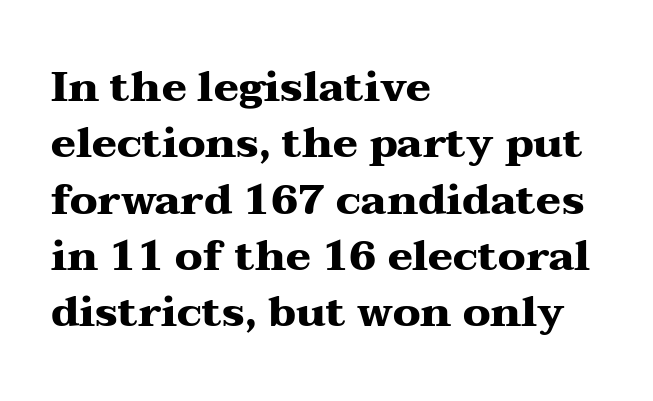
The paragraph shown leans on its left margin. Here the glyphs are tracked normally, forming tight word shapes. The letters carry serifs — small finishing strokes at the ends of their stems. Honestly, the row spacing looks completely unremarkable. Check the space under the baseline: it is left empty.
